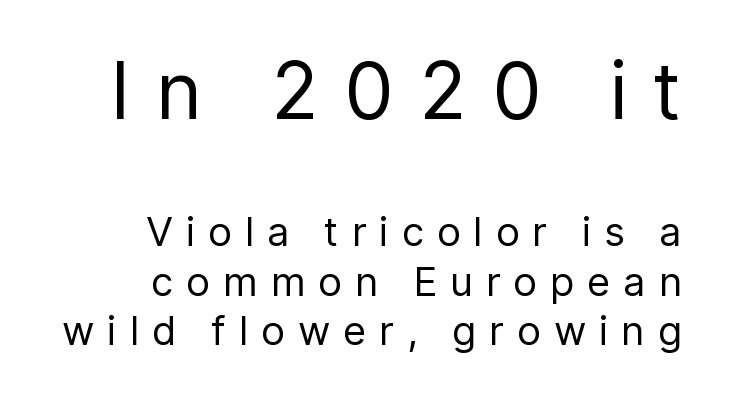
Q: Is the text bold? A: No.
Q: Is the text italic (slanted)? A: No, it is upright.
Q: Is the typeface a serif or a sans-serif typeface? A: Sans-serif.
Q: Is the text underlined? A: No.
Q: How is the paragraph aligned? A: Right-aligned.
Q: Is the spacing between letters normal or unusually wide? A: Unusually wide.
Q: Which block of text is set in a larger size, the first (top) or the second (bottom)? A: The first (top) one.
Q: Width (condensed, normal, or wide)? A: Normal.
Q: Stroke contrast? A: Low.
Q: x-height? A: Medium.
Q: Monospaced? A: No.
